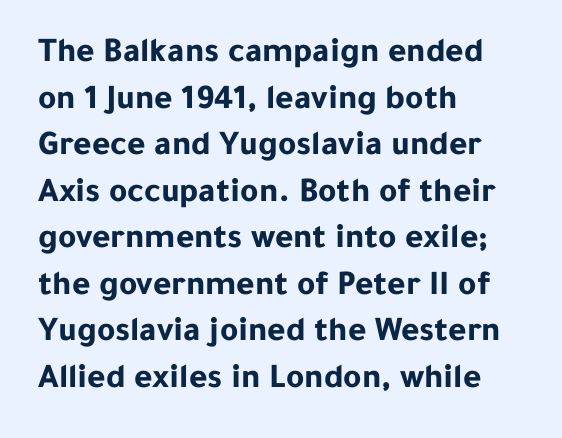
{"serif": "no", "italic": "no", "bold": "yes", "weight": "bold", "width": "normal", "stroke_contrast": "low", "x_height": "medium", "monospaced": "no", "underline": "no", "align": "left", "line_spacing": "normal", "line_spacing_ratio": 1.33, "letter_spacing": "normal", "letter_spacing_em": 0.0, "glyph_px": 35}
